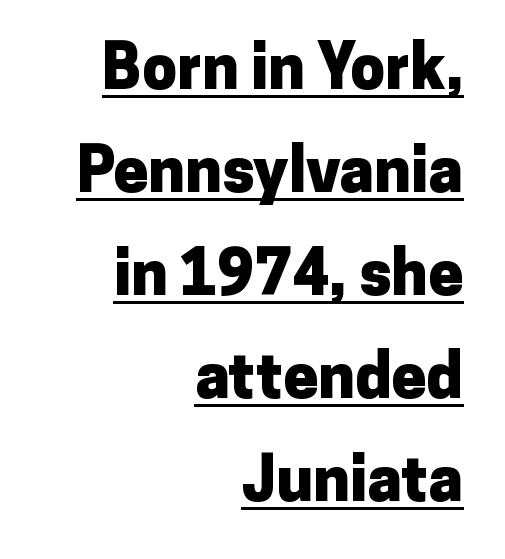
The image shows 62 px heavy sans-serif type, upright; set right-aligned, normal line spacing (1.66x), normal letter spacing, underlined; low stroke contrast and a medium x-height.
